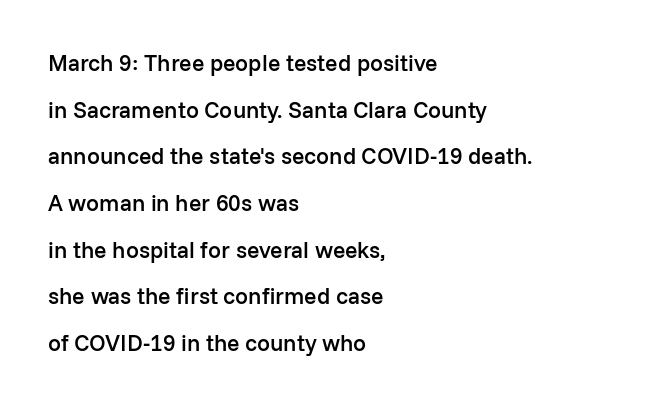
The image shows 23 px text type, upright; set left-aligned, loose line spacing (2.03x), normal letter spacing, not underlined.
